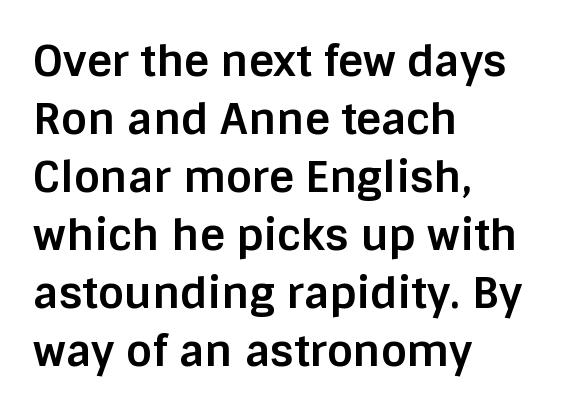
The image shows 43 px bold sans-serif type, upright; set left-aligned, normal line spacing (1.35x), normal letter spacing, not underlined; low stroke contrast and a large x-height.
